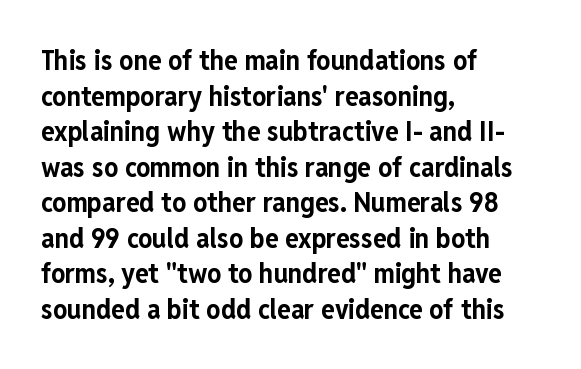
The image shows 28 px bold, condensed sans-serif type, upright; set left-aligned, normal line spacing (1.27x), normal letter spacing, not underlined; low stroke contrast and a medium x-height.
